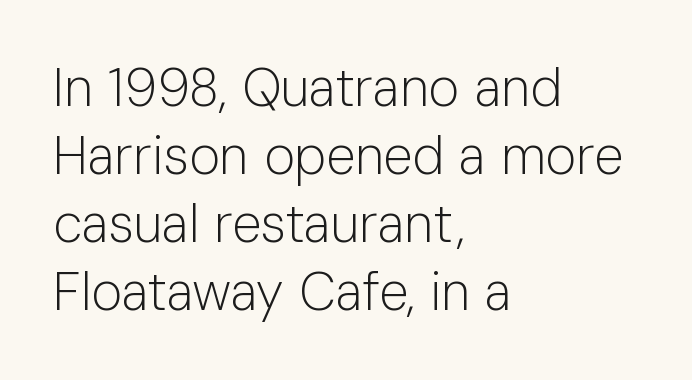
The image shows 53 px light sans-serif type, upright; set left-aligned, normal line spacing (1.28x), normal letter spacing, not underlined; low stroke contrast and a medium x-height.
